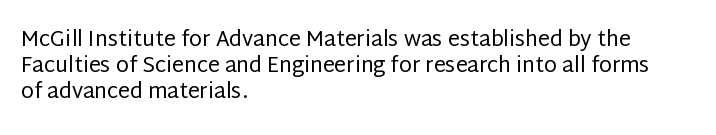
{"italic": "no", "bold": "no", "underline": "no", "align": "left", "line_spacing_ratio": 1.24, "letter_spacing": "normal", "letter_spacing_em": 0.0, "glyph_px": 21}
